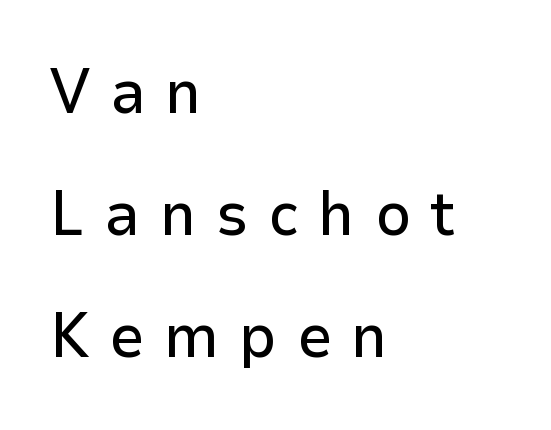
Q: Is the text italic (slanted)? A: No, it is upright.
Q: Is the typeface a serif or a sans-serif typeface? A: Sans-serif.
Q: Is the text underlined? A: No.
Q: How is the paragraph aligned? A: Left-aligned.
Q: Is the spacing between letters normal or unusually wide? A: Unusually wide.
Q: Is the spacing between lines tight, normal or loose? A: Loose.
Q: Width (condensed, normal, or wide)? A: Normal.
Q: Stroke contrast? A: Low.
Q: x-height? A: Medium.
Q: Monospaced? A: No.
